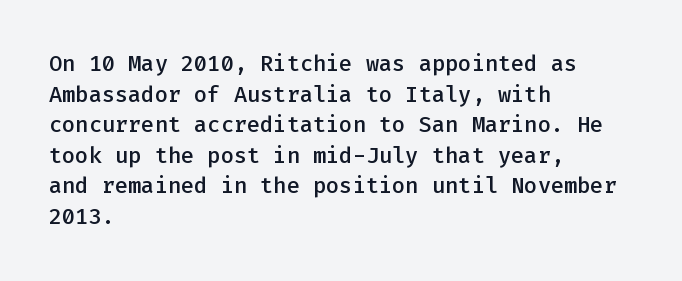
When letters stand straight like this, we call the style roman or upright. The space beneath each line is pristine and unruled. Horizontal alignment here is leftward, the default for most running prose. The gaps between neighbouring characters are ordinary and unremarkable. Students, this is semibold: more ink than regular, less than bold.
